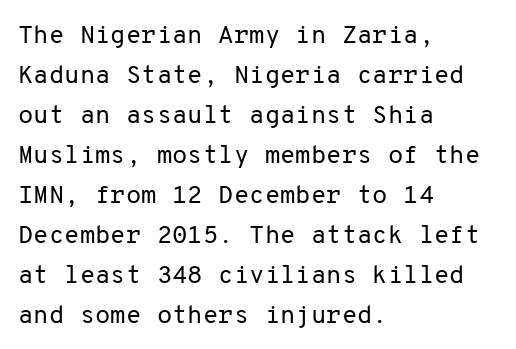
The image shows 25 px text type, upright; set left-aligned, normal line spacing (1.6x), normal letter spacing, not underlined.
